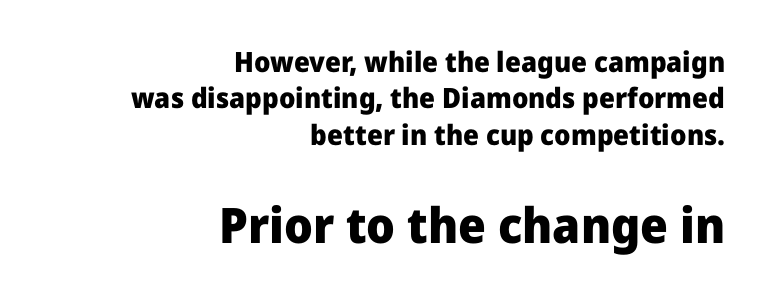
{"serif": "no", "italic": "no", "bold": "yes", "weight": "heavy", "width": "normal", "stroke_contrast": "low", "x_height": "medium", "monospaced": "no", "underline": "no", "align": "right", "line_spacing": "normal", "line_spacing_ratio": 1.3, "letter_spacing": "normal", "letter_spacing_em": 0.0, "larger_block": "second", "size_ratio": 1.75, "glyph_px": 49}
